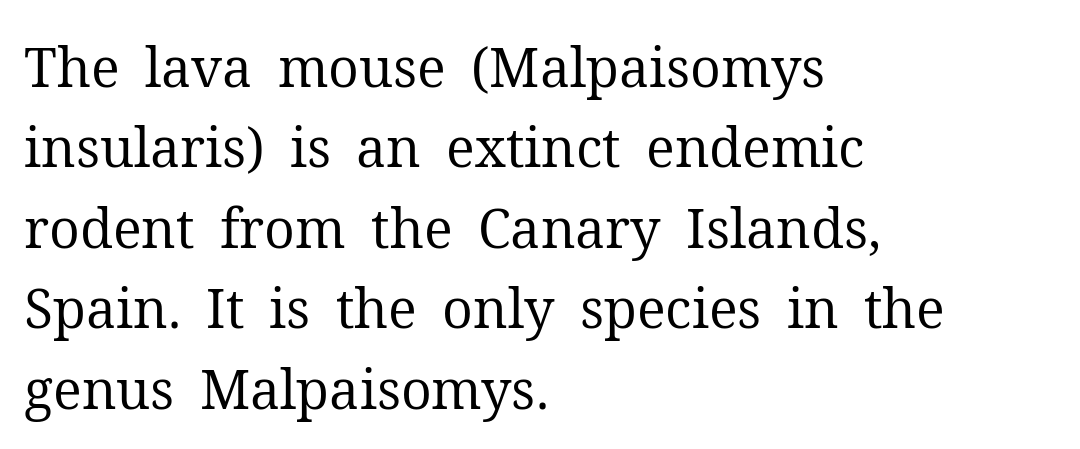
The image shows 54 px regular-weight serif type, upright; set left-aligned, normal line spacing (1.49x), normal letter spacing, not underlined; medium stroke contrast and a medium x-height.
